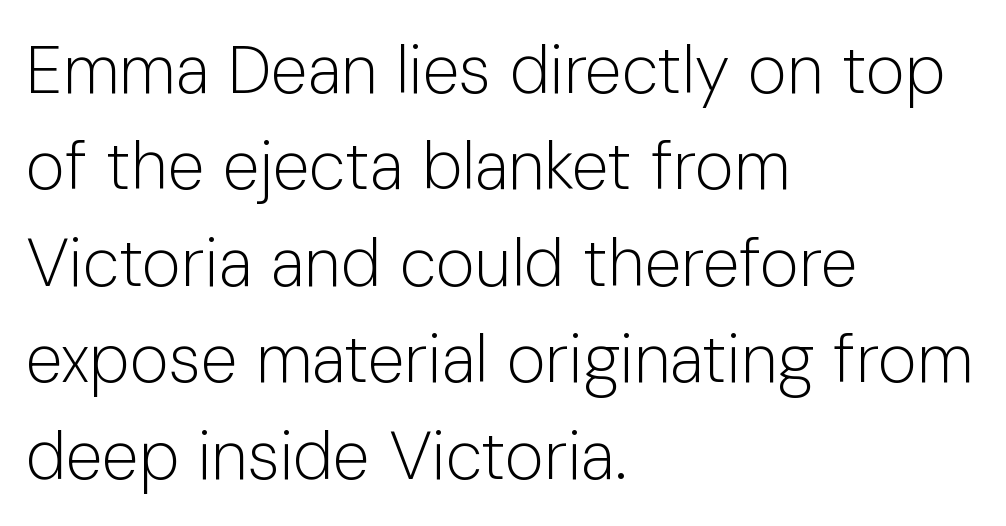
Q: Is the text bold? A: No.
Q: Is the text italic (slanted)? A: No, it is upright.
Q: Is the typeface a serif or a sans-serif typeface? A: Sans-serif.
Q: Is the text underlined? A: No.
Q: How is the paragraph aligned? A: Left-aligned.
Q: Is the spacing between letters normal or unusually wide? A: Normal.
Q: Is the spacing between lines tight, normal or loose? A: Normal.
Q: Width (condensed, normal, or wide)? A: Normal.
Q: Stroke contrast? A: Low.
Q: x-height? A: Medium.
Q: Monospaced? A: No.
